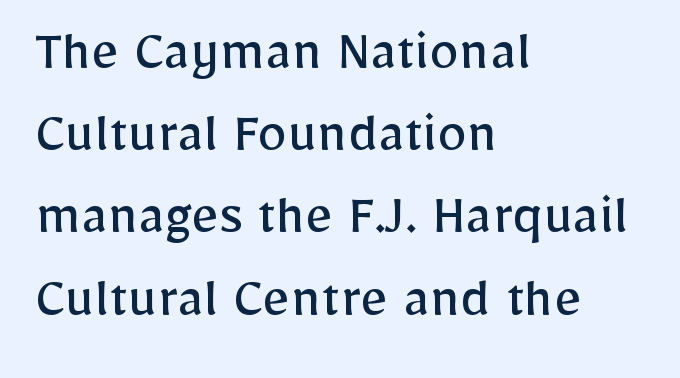
Line beginnings align vertically; line endings do not. I'd call this a sans setting — the letters go barefoot. Caption: face not bold, strokes unweighted. Character widths vary here, with narrow letters taking less room than wide ones.
